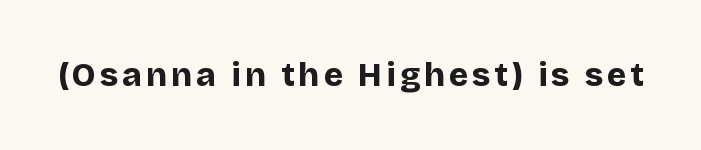
The image shows 33 px bold sans-serif type, upright; set not underlined; low stroke contrast and a large x-height.
